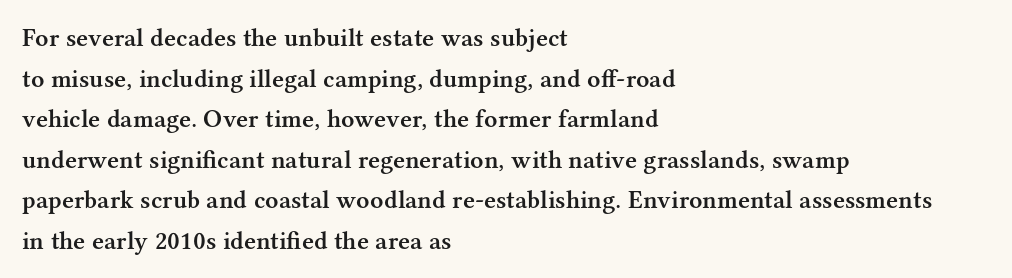
The image shows 26 px text type, upright; set left-aligned, normal line spacing (1.56x), normal letter spacing, not underlined.
